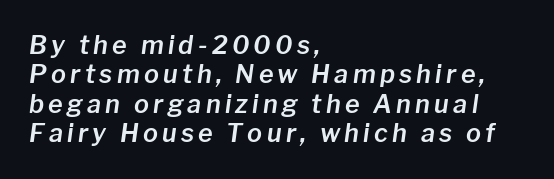
Q: Is the text italic (slanted)? A: Yes, it leans right by about 8 degrees.
Q: Is the text underlined? A: No.
Q: How is the paragraph aligned? A: Left-aligned.
